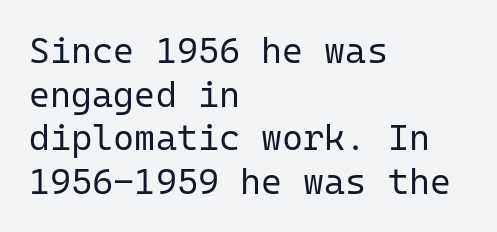
Q: Is the text bold? A: No.
Q: Is the text italic (slanted)? A: No, it is upright.
Q: Is the typeface a serif or a sans-serif typeface? A: Sans-serif.
Q: Is the text underlined? A: No.
Q: How is the paragraph aligned? A: Left-aligned.
Q: Is the spacing between letters normal or unusually wide? A: Normal.
Q: Width (condensed, normal, or wide)? A: Normal.
Q: Stroke contrast? A: Low.
Q: x-height? A: Medium.
Q: Monospaced? A: Yes.
